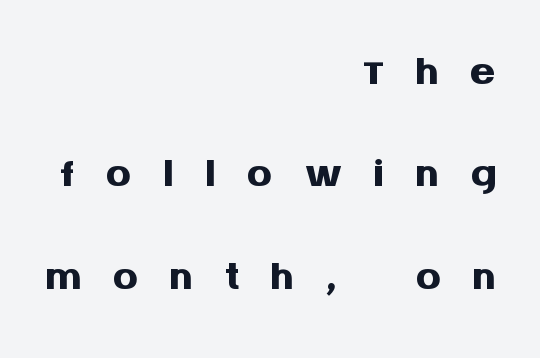
{"serif": "no", "italic": "no", "bold": "yes", "weight": "semibold", "width": "normal", "stroke_contrast": "medium", "x_height": "large", "monospaced": "no", "underline": "no", "align": "right", "line_spacing": "normal", "line_spacing_ratio": 1.6, "letter_spacing": "wide", "letter_spacing_em": 0.48, "glyph_px": 64}
